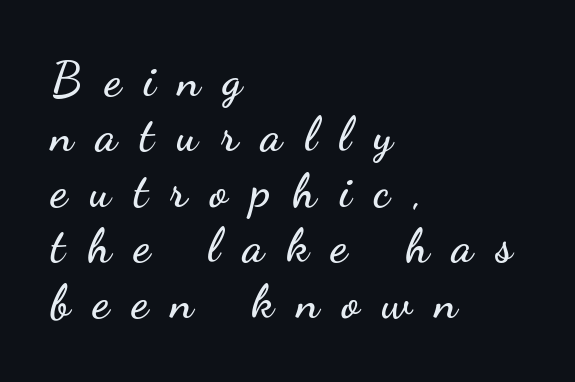
The image shows 47 px wide sans-serif type; set left-aligned, line spacing 1.18x, unusually wide letter spacing (+0.49 em), not underlined; low stroke contrast and a small x-height.
